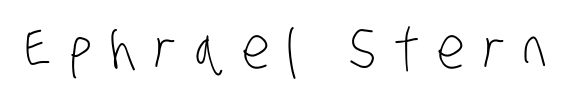
{"serif": "no", "bold": "no", "weight": "light", "width": "condensed", "stroke_contrast": "low", "x_height": "large", "monospaced": "no", "underline": "no", "letter_spacing": "wide", "letter_spacing_em": 0.32, "glyph_px": 57}
